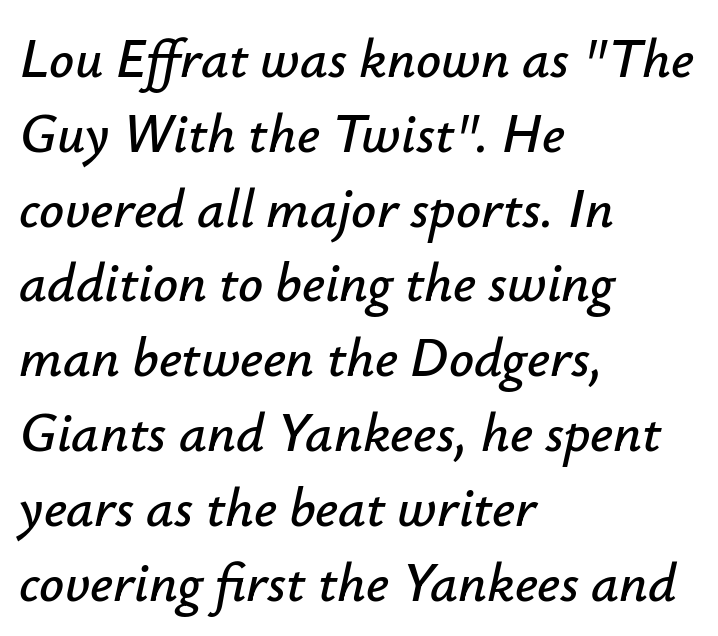
The image shows 55 px text type, italic (leaning right); set left-aligned, normal line spacing (1.36x), normal letter spacing, not underlined; low stroke contrast and a small x-height.
